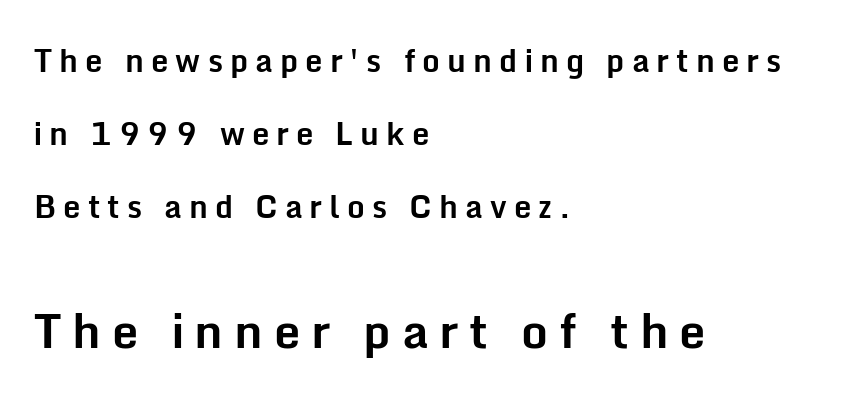
Q: Is the text bold? A: Yes.
Q: Is the text italic (slanted)? A: No, it is upright.
Q: Is the typeface a serif or a sans-serif typeface? A: Sans-serif.
Q: Is the text underlined? A: No.
Q: How is the paragraph aligned? A: Left-aligned.
Q: Is the spacing between letters normal or unusually wide? A: Unusually wide.
Q: Is the spacing between lines tight, normal or loose? A: Loose.
Q: Which block of text is set in a larger size, the first (top) or the second (bottom)? A: The second (bottom) one.
Q: Width (condensed, normal, or wide)? A: Normal.
Q: Stroke contrast? A: Low.
Q: x-height? A: Medium.
Q: Monospaced? A: No.
